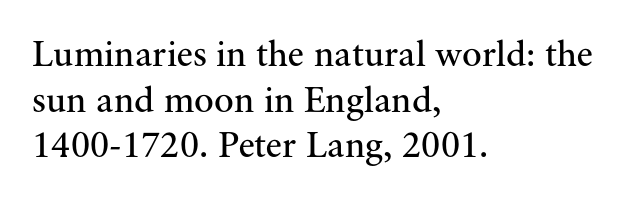
The image shows 37 px regular-weight serif type, upright; set left-aligned, line spacing 1.23x, normal letter spacing, not underlined; medium stroke contrast and a small x-height.
